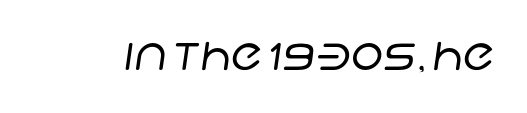
{"serif": "no", "bold": "no", "weight": "regular", "width": "normal", "stroke_contrast": "low", "x_height": "large", "monospaced": "no", "underline": "no", "letter_spacing": "normal", "letter_spacing_em": 0.0, "glyph_px": 46}
